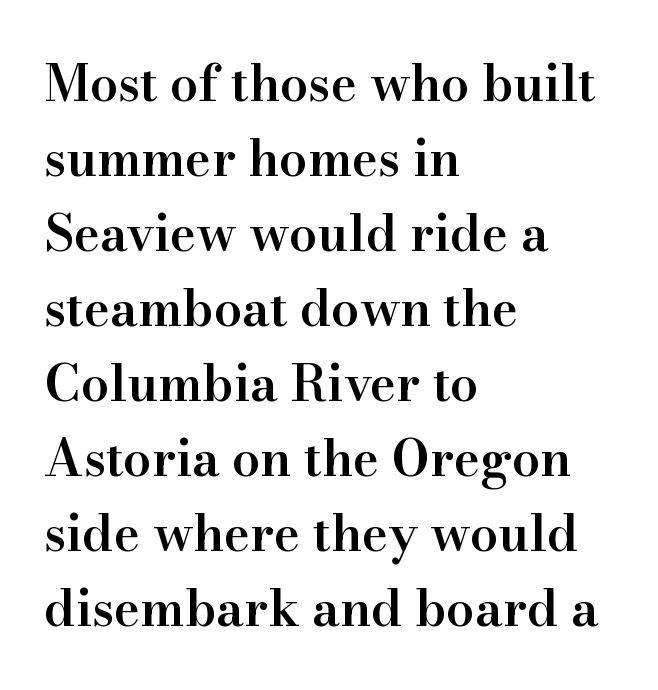
{"serif": "yes", "italic": "no", "bold": "semi", "weight": "semibold", "width": "normal", "stroke_contrast": "high", "x_height": "small", "monospaced": "no", "underline": "no", "align": "left", "line_spacing": "normal", "line_spacing_ratio": 1.5, "letter_spacing": "normal", "letter_spacing_em": 0.0, "glyph_px": 50}
